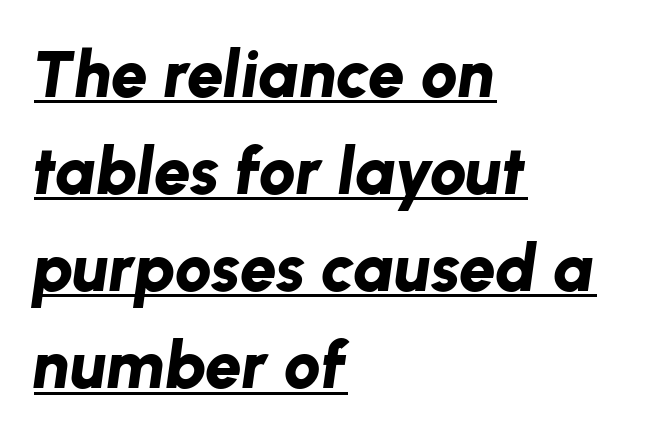
Looks like someone drew a line under every word here. The strokes are fattened all the way to bold. The letters sit at their default tracking, neither squeezed nor spread. The font's italic variant was chosen for this text. These lines sit exactly where default settings would place them.
